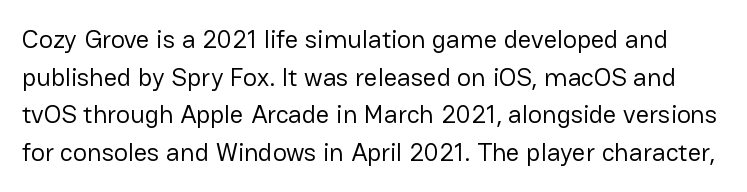
The passage shown stacks its lines at a standard gap. Ink coverage per letter is moderate at most. The letterforms sit shoulder to shoulder at normal distance. Posture: vertical.
